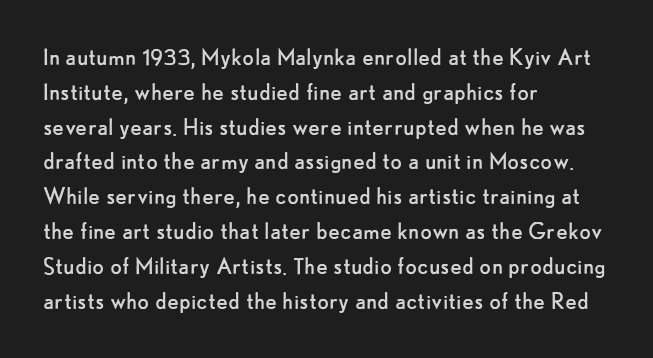
Q: Is the text bold? A: No.
Q: Is the text italic (slanted)? A: No, it is upright.
Q: Is the text underlined? A: No.
Q: How is the paragraph aligned? A: Left-aligned.
Q: Is the spacing between letters normal or unusually wide? A: Normal.
Q: Is the spacing between lines tight, normal or loose? A: Normal.
